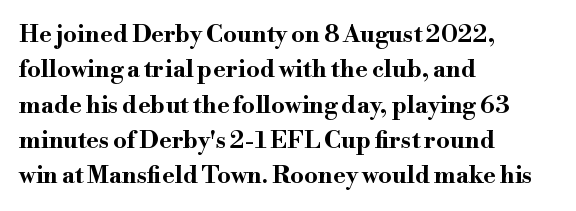
The baseline area is clear. Rendered with straight, roman letterforms. The face used here has the dense, thick strokes of a bold. One-word summary of the alignment: left.
